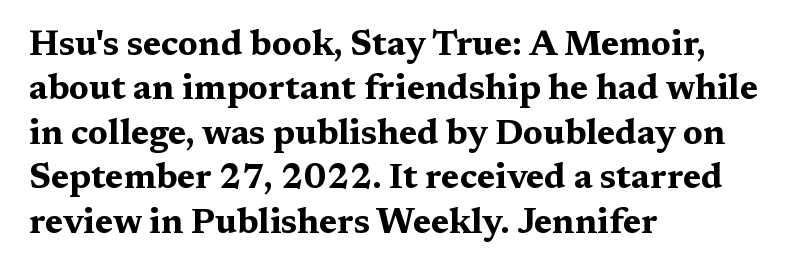
Italic? Not at all — the glyphs are vertical. The glyphs in this specimen are seriffed. If you drew a ruler down the left edge, every line would touch it. Character widths vary here, with narrow letters taking less room than wide ones.
